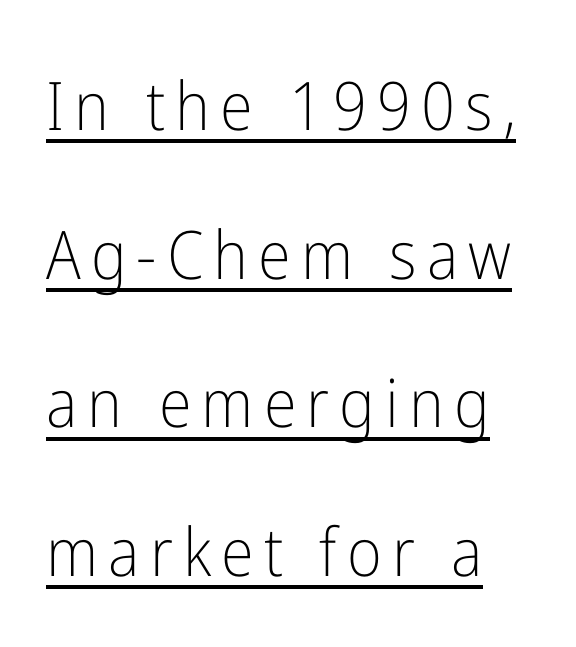
The image shows 67 px light, condensed sans-serif type, upright; set loose line spacing (2.22x), underlined; low stroke contrast and a medium x-height.
